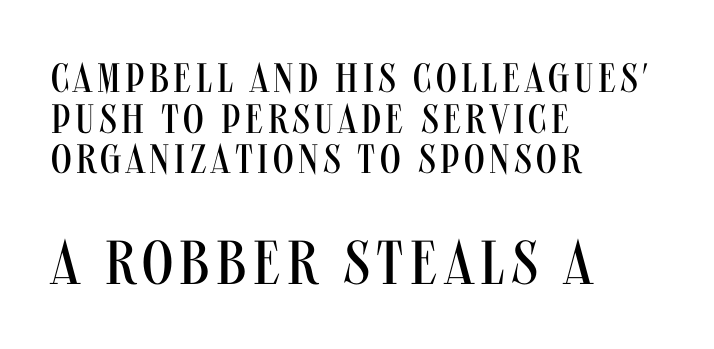
Line spacing here is tight. Reading top to bottom, the characters get bigger at the block break. Weight: regular or lighter. Lines of text with bare space underneath. The paragraph shown leans on its left margin. Each letter keeps its own natural width here, so spacing adapts to shape.
